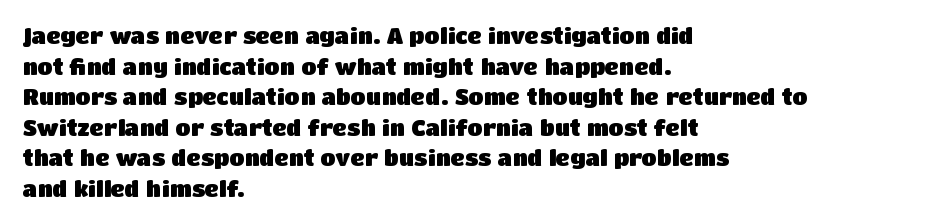
Q: Is the text bold? A: Yes.
Q: Is the text italic (slanted)? A: No, it is upright.
Q: Is the text underlined? A: No.
Q: How is the paragraph aligned? A: Left-aligned.
Q: Is the spacing between letters normal or unusually wide? A: Normal.
Q: Is the spacing between lines tight, normal or loose? A: Normal.
